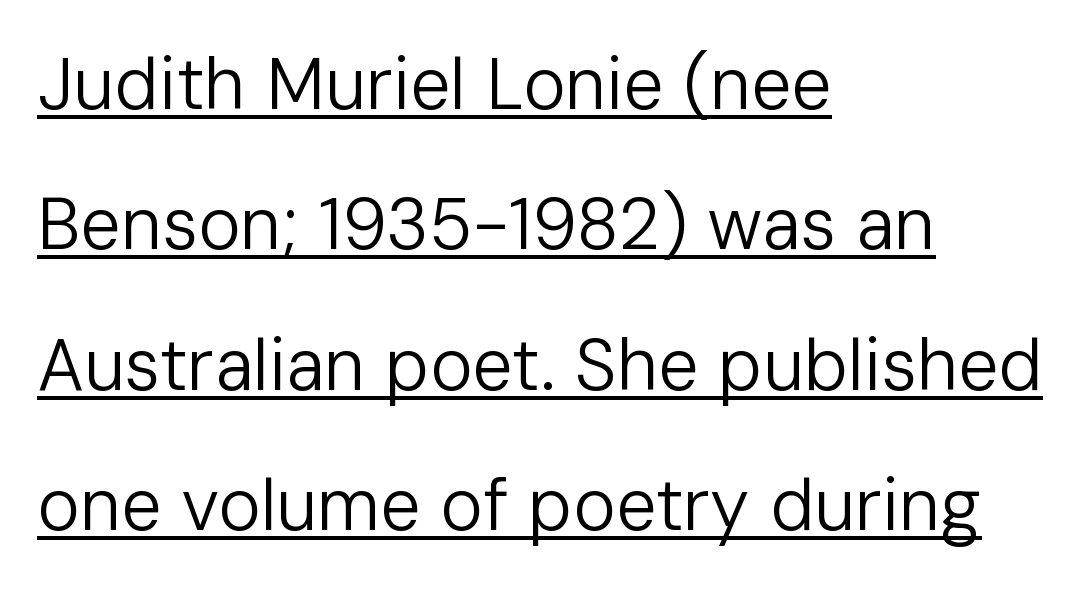
Q: Is the text bold? A: No.
Q: Is the text italic (slanted)? A: No, it is upright.
Q: Is the typeface a serif or a sans-serif typeface? A: Sans-serif.
Q: Is the text underlined? A: Yes.
Q: How is the paragraph aligned? A: Left-aligned.
Q: Is the spacing between letters normal or unusually wide? A: Normal.
Q: Is the spacing between lines tight, normal or loose? A: Loose.
Q: Width (condensed, normal, or wide)? A: Normal.
Q: Stroke contrast? A: Low.
Q: x-height? A: Medium.
Q: Monospaced? A: No.
